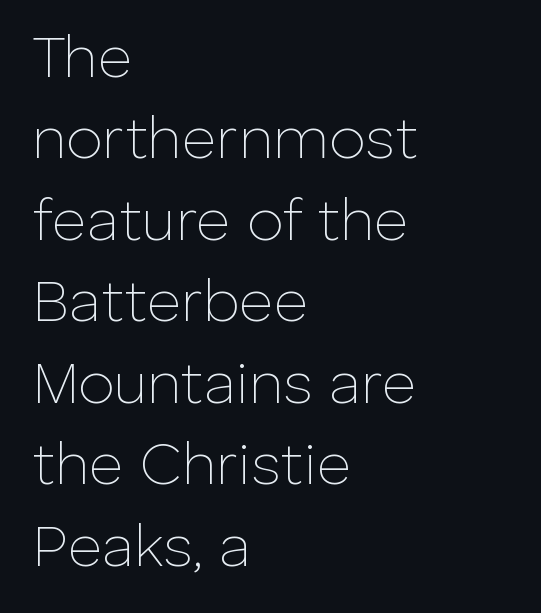
Q: Is the text bold? A: No.
Q: Is the text italic (slanted)? A: No, it is upright.
Q: Is the typeface a serif or a sans-serif typeface? A: Sans-serif.
Q: Is the text underlined? A: No.
Q: How is the paragraph aligned? A: Left-aligned.
Q: Is the spacing between letters normal or unusually wide? A: Normal.
Q: Is the spacing between lines tight, normal or loose? A: Normal.
Q: Width (condensed, normal, or wide)? A: Normal.
Q: Stroke contrast? A: Low.
Q: x-height? A: Medium.
Q: Monospaced? A: No.
